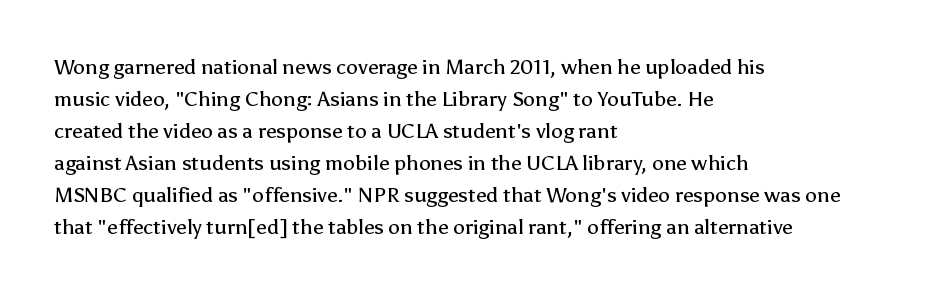
{"italic": "no", "bold": "no", "underline": "no", "align": "left", "line_spacing": "normal", "line_spacing_ratio": 1.52, "letter_spacing": "normal", "letter_spacing_em": 0.0, "glyph_px": 21}
